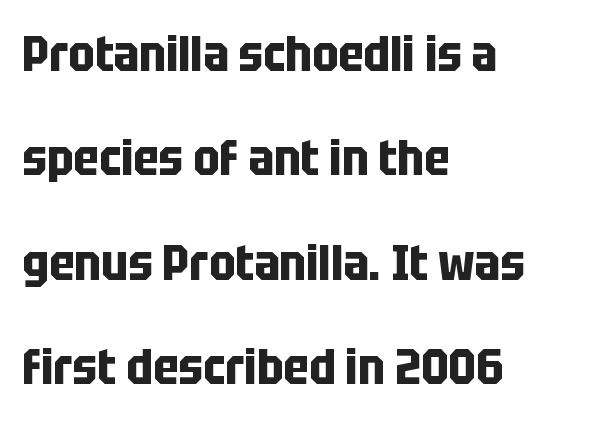
Think of a printed novel: that variable character pitch is what you see here. Nobody drew a line under any word here. Loosely led — the rows are spread out. Compared with an ordinary text face, these strokes are far heavier — a full bold. If you drew a line through each stem, it would be perfectly vertical.
